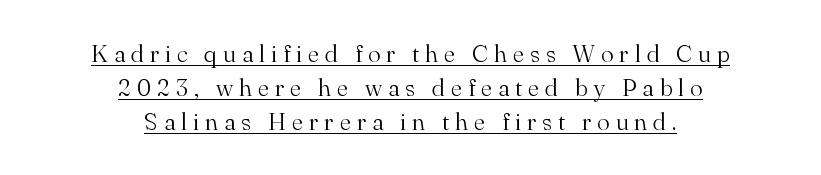
The image shows 24 px text type, upright; set centered, normal line spacing (1.41x), unusually wide letter spacing (+0.25 em), underlined.
